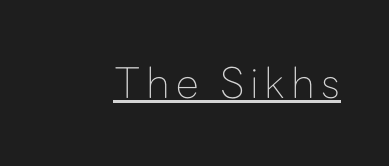
The image shows 42 px thin sans-serif type, upright; set underlined; low stroke contrast and a medium x-height.
